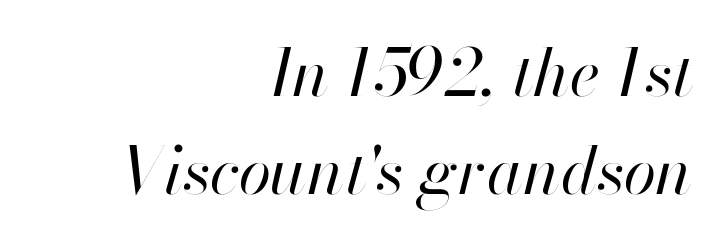
{"italic": "yes", "lean": "right", "slant_degrees": 13, "bold": "no", "weight": "regular", "width": "normal", "stroke_contrast": "high", "x_height": "small", "monospaced": "no", "underline": "no", "align": "right", "line_spacing": "normal", "line_spacing_ratio": 1.48, "letter_spacing": "normal", "letter_spacing_em": 0.0, "glyph_px": 66}
